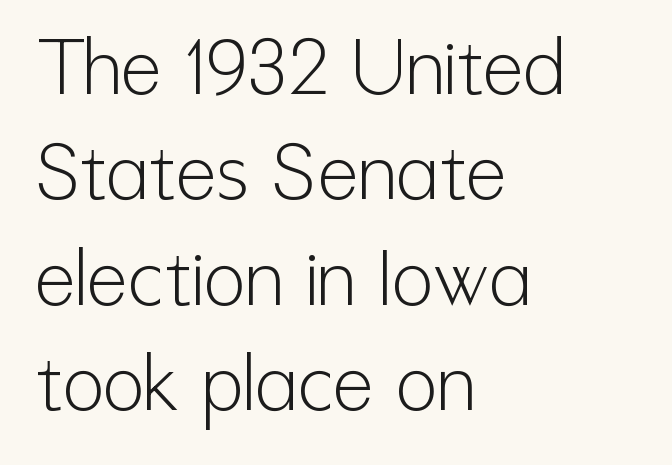
Q: Is the text bold? A: No.
Q: Is the text italic (slanted)? A: No, it is upright.
Q: Is the typeface a serif or a sans-serif typeface? A: Sans-serif.
Q: Is the text underlined? A: No.
Q: How is the paragraph aligned? A: Left-aligned.
Q: Is the spacing between letters normal or unusually wide? A: Normal.
Q: Is the spacing between lines tight, normal or loose? A: Normal.
Q: Width (condensed, normal, or wide)? A: Condensed.
Q: Stroke contrast? A: Low.
Q: x-height? A: Medium.
Q: Monospaced? A: No.
